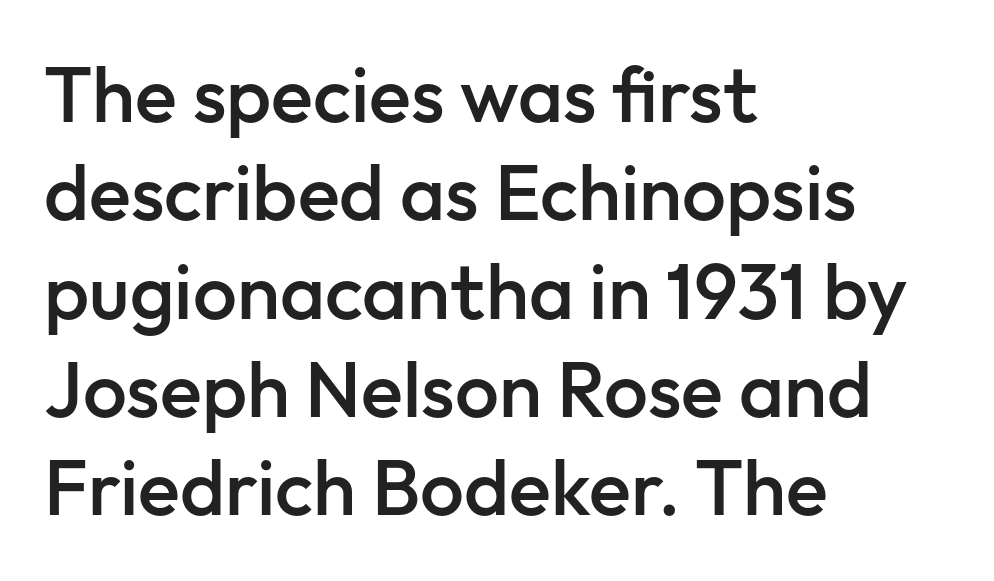
{"serif": "no", "italic": "no", "bold": "semi", "weight": "semibold", "width": "normal", "stroke_contrast": "low", "x_height": "medium", "monospaced": "no", "underline": "no", "align": "left", "line_spacing": "normal", "line_spacing_ratio": 1.26, "letter_spacing": "normal", "letter_spacing_em": 0.0, "glyph_px": 78}
